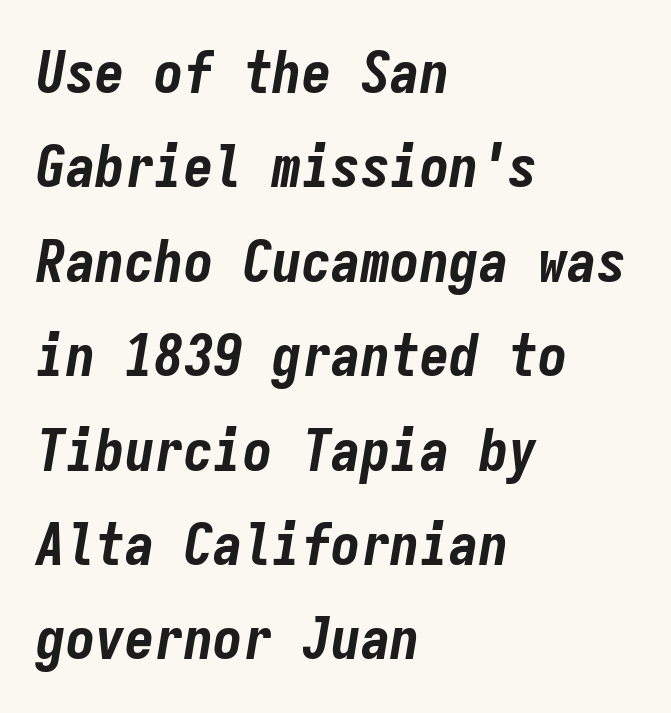
{"italic": "yes", "lean": "right", "slant_degrees": 9, "bold": "yes", "weight": "bold", "width": "condensed", "stroke_contrast": "low", "x_height": "medium", "monospaced": "yes", "underline": "no", "align": "left", "line_spacing": "normal", "line_spacing_ratio": 1.6, "letter_spacing": "normal", "letter_spacing_em": 0.0, "glyph_px": 59}
